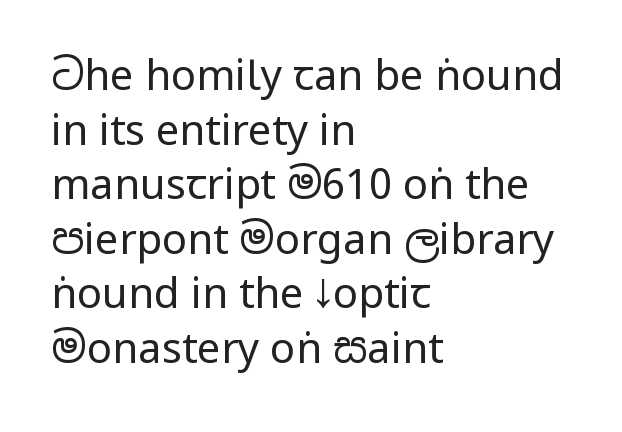
The image shows 42 px regular-weight, condensed sans-serif type, upright; set left-aligned, normal line spacing (1.3x), normal letter spacing, not underlined; low stroke contrast.
